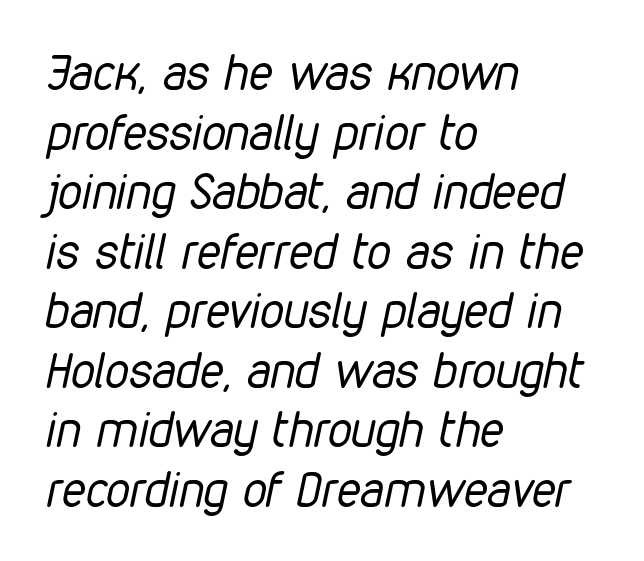
Q: Is the text bold? A: No.
Q: Is the text italic (slanted)? A: Yes, it leans right by about 12 degrees.
Q: Is the text underlined? A: No.
Q: How is the paragraph aligned? A: Left-aligned.
Q: Is the spacing between letters normal or unusually wide? A: Normal.
Q: Width (condensed, normal, or wide)? A: Condensed.
Q: Stroke contrast? A: Low.
Q: x-height? A: Medium.
Q: Monospaced? A: No.
